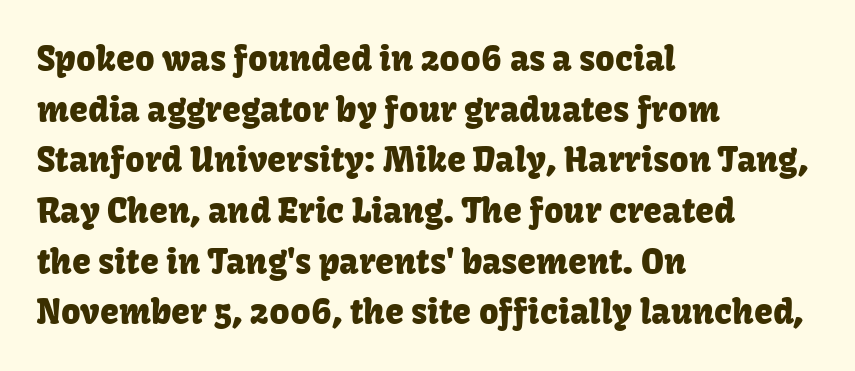
The strip under each line holds only bare page. Note: no serifs on the glyphs. Line spacing here is normal. Does extra space separate the letters? No, they use regular spacing.
